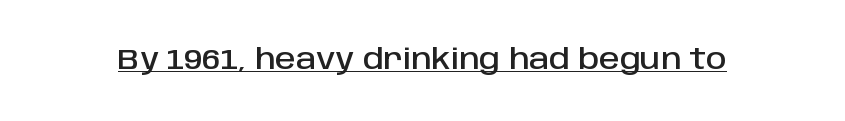
The image shows 29 px sans-serif type, upright; set normal letter spacing, underlined; low stroke contrast and a large x-height.
